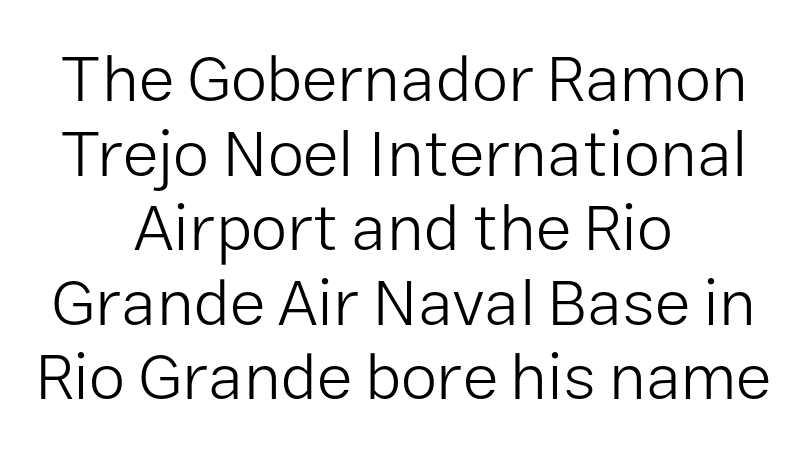
The image shows 66 px light sans-serif type, upright; set centered, tight line spacing (1.13x), normal letter spacing, not underlined; low stroke contrast and a medium x-height.
